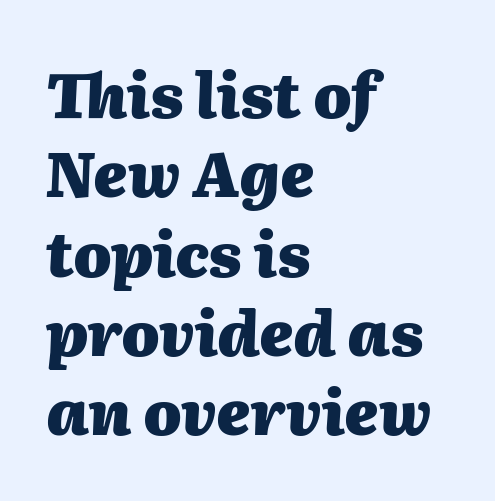
Q: Is the text bold? A: Yes.
Q: Is the text italic (slanted)? A: Yes, it leans right by about 2 degrees.
Q: Is the text underlined? A: No.
Q: How is the paragraph aligned? A: Left-aligned.
Q: Is the spacing between letters normal or unusually wide? A: Normal.
Q: Is the spacing between lines tight, normal or loose? A: Normal.
Q: Width (condensed, normal, or wide)? A: Normal.
Q: Stroke contrast? A: Medium.
Q: x-height? A: Medium.
Q: Monospaced? A: No.
